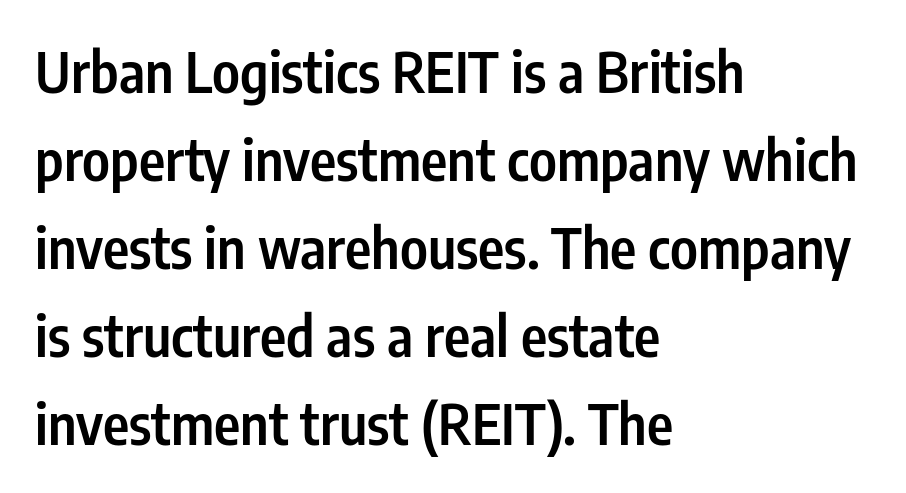
Q: Is the text bold? A: Semi-bold.
Q: Is the text italic (slanted)? A: No, it is upright.
Q: Is the typeface a serif or a sans-serif typeface? A: Sans-serif.
Q: Is the text underlined? A: No.
Q: How is the paragraph aligned? A: Left-aligned.
Q: Is the spacing between letters normal or unusually wide? A: Normal.
Q: Is the spacing between lines tight, normal or loose? A: Normal.
Q: Width (condensed, normal, or wide)? A: Condensed.
Q: Stroke contrast? A: Low.
Q: x-height? A: Medium.
Q: Monospaced? A: No.
